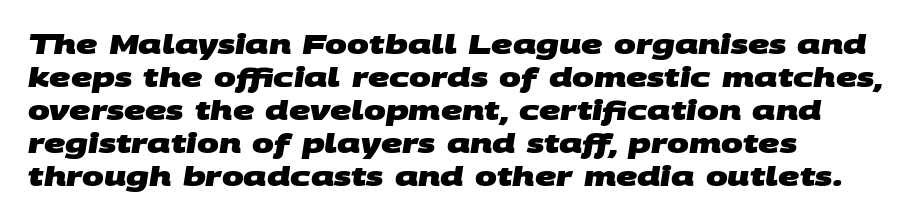
Q: Is the text bold? A: Yes.
Q: Is the text underlined? A: No.
Q: How is the paragraph aligned? A: Left-aligned.
Q: Is the spacing between letters normal or unusually wide? A: Normal.
Q: Is the spacing between lines tight, normal or loose? A: Normal.
